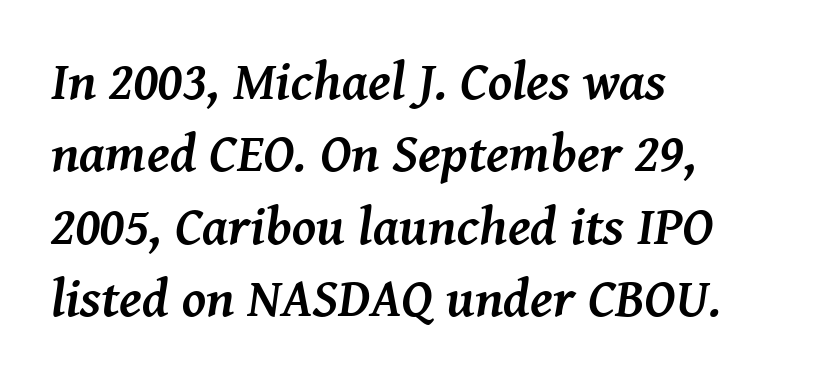
{"serif": "yes", "italic": "yes", "lean": "right", "slant_degrees": 8, "bold": "yes", "weight": "semibold", "width": "normal", "stroke_contrast": "medium", "x_height": "medium", "monospaced": "no", "underline": "no", "align": "left", "line_spacing": "normal", "line_spacing_ratio": 1.34, "letter_spacing": "normal", "letter_spacing_em": 0.0, "glyph_px": 54}
